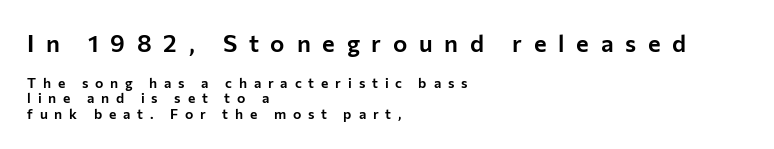
The passage shown has open, widely tracked lettering throughout. Interline gaps are noticeably narrow in this sample. A classic flush-left, rag-right setting is used for this passage. Type without underlining. This sample uses an upright cut, with every glyph sitting square on the baseline. Of the two passages, the one on top uses the larger point size.
